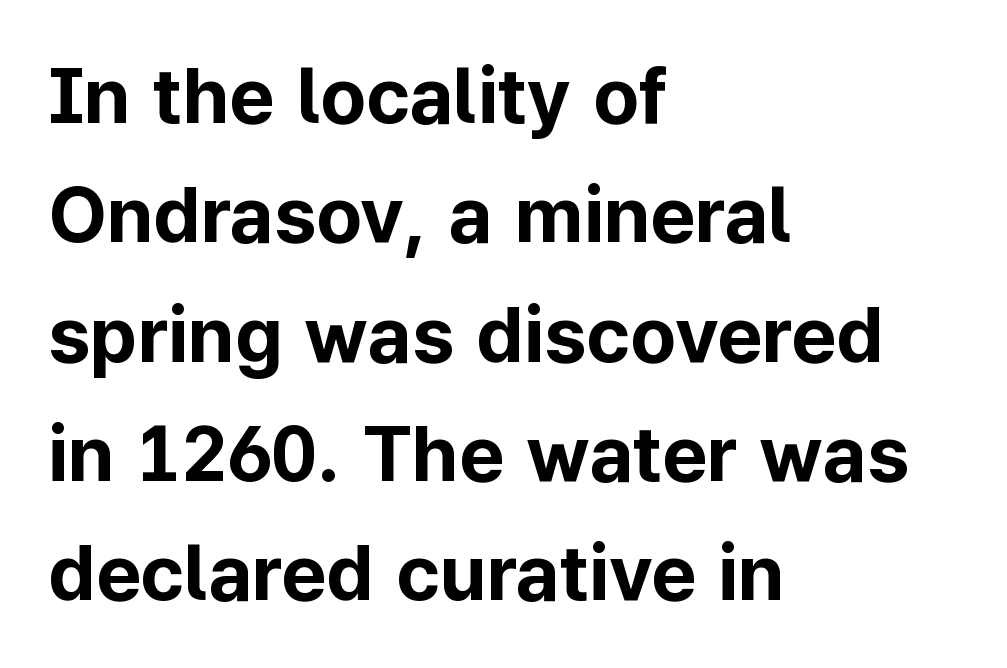
{"serif": "no", "italic": "no", "bold": "yes", "weight": "bold", "width": "normal", "stroke_contrast": "low", "x_height": "medium", "monospaced": "no", "underline": "no", "align": "left", "line_spacing": "normal", "line_spacing_ratio": 1.53, "letter_spacing": "normal", "letter_spacing_em": 0.0, "glyph_px": 78}
